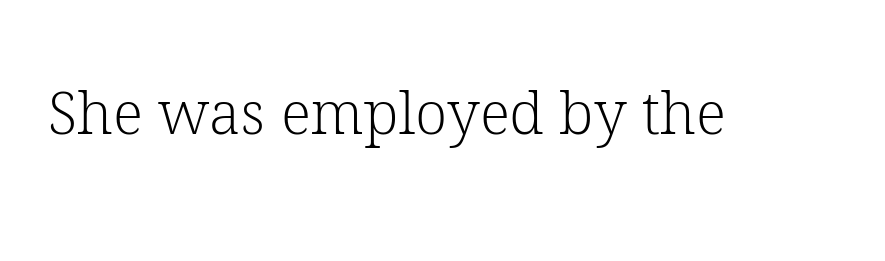
The face used here is seriffed, in the tradition of book romans. Unlike italic type, these characters show no tilt at all. No word sits above an underline. Students, note that the glyphs here touch the page at normal intervals.
